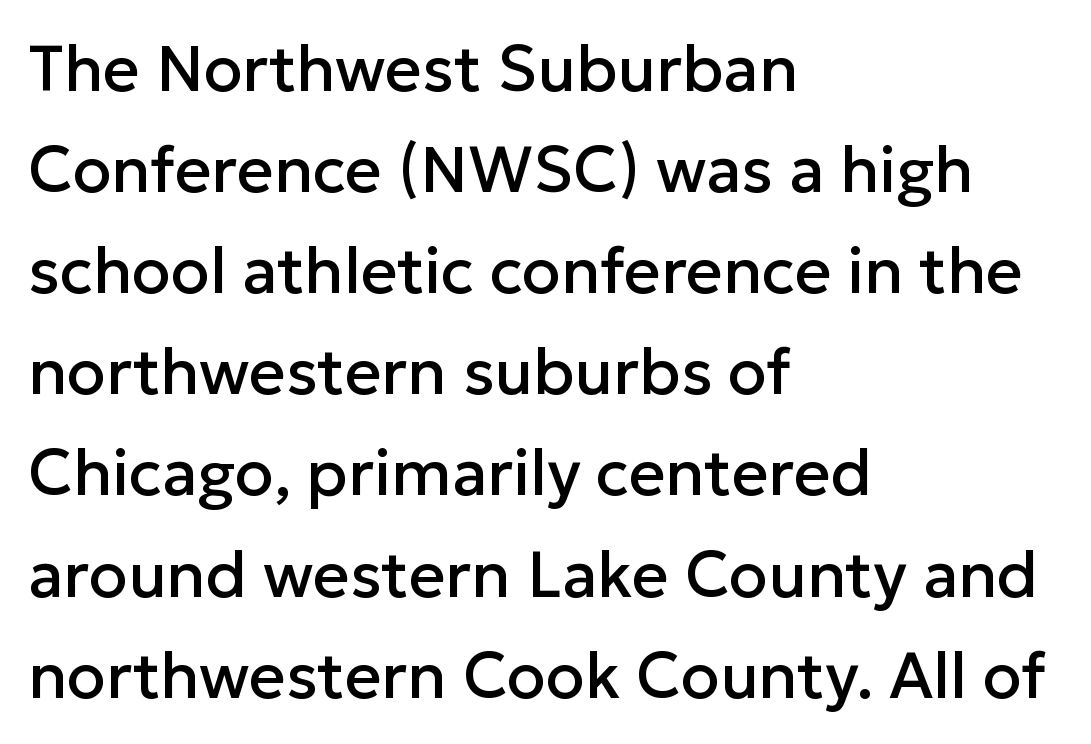
The image shows 64 px sans-serif type, upright; set left-aligned, normal line spacing (1.58x), normal letter spacing, not underlined; low stroke contrast and a medium x-height.
